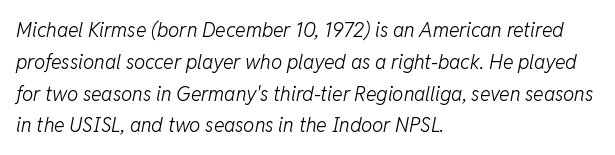
Q: Is the text bold? A: No.
Q: Is the text italic (slanted)? A: Yes, it leans right by about 11 degrees.
Q: Is the text underlined? A: No.
Q: How is the paragraph aligned? A: Left-aligned.
Q: Is the spacing between letters normal or unusually wide? A: Normal.
Q: Is the spacing between lines tight, normal or loose? A: Normal.
